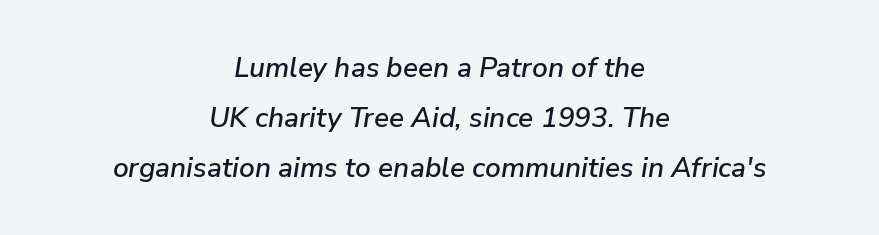
The image shows 28 px text type, italic (leaning right); set centered, line spacing 1.78x, normal letter spacing, not underlined; low stroke contrast and a medium x-height.
